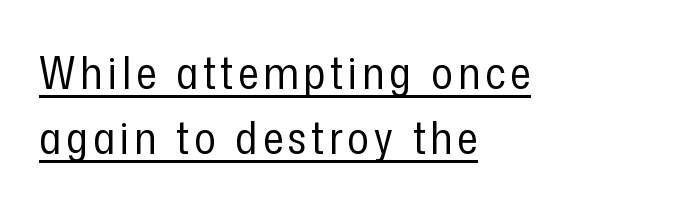
{"serif": "no", "italic": "no", "bold": "no", "weight": "regular", "width": "condensed", "stroke_contrast": "low", "x_height": "medium", "monospaced": "no", "underline": "yes", "align": "left", "line_spacing": "normal", "line_spacing_ratio": 1.45, "glyph_px": 45}
